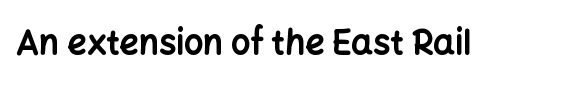
The image shows 34 px bold sans-serif type, upright; set normal letter spacing, not underlined; low stroke contrast and a medium x-height.
